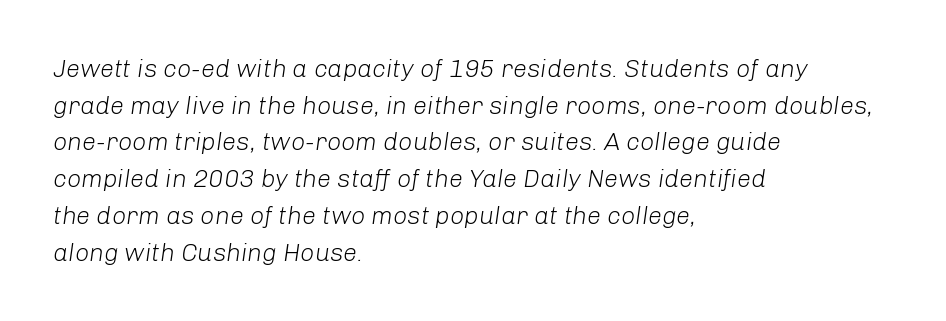
{"italic": "yes", "lean": "right", "slant_degrees": 8, "bold": "no", "underline": "no", "align": "left", "line_spacing": "normal", "line_spacing_ratio": 1.47, "letter_spacing": "normal", "letter_spacing_em": 0.0, "glyph_px": 25}
